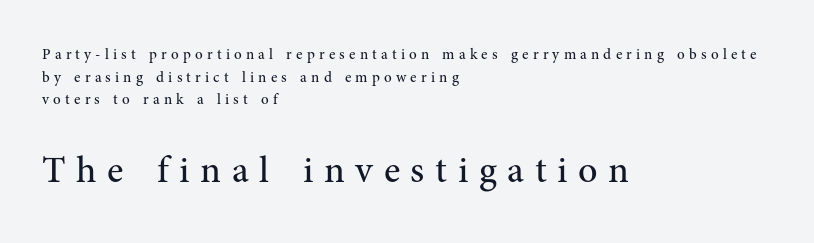
{"serif": "yes", "italic": "no", "bold": "no", "weight": "regular", "width": "normal", "stroke_contrast": "medium", "x_height": "medium", "monospaced": "no", "underline": "no", "align": "left", "line_spacing": "normal", "line_spacing_ratio": 1.51, "letter_spacing": "wide", "letter_spacing_em": 0.28, "larger_block": "second", "size_ratio": 2.53, "glyph_px": 38}
